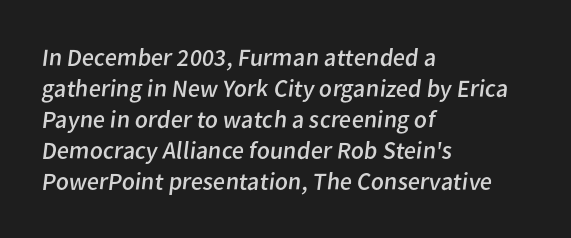
Q: Is the text bold? A: No.
Q: Is the text underlined? A: No.
Q: How is the paragraph aligned? A: Left-aligned.
Q: Is the spacing between letters normal or unusually wide? A: Normal.
